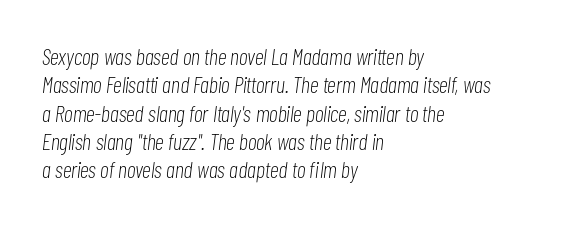
The passage is arranged the way most books set body copy — flush left. Just letters on the line, the space beneath them empty. The strokes carry an ordinary text weight at most. It's the slanting kind of type. Is the letter spacing exaggerated? No — it looks like the ordinary default.
